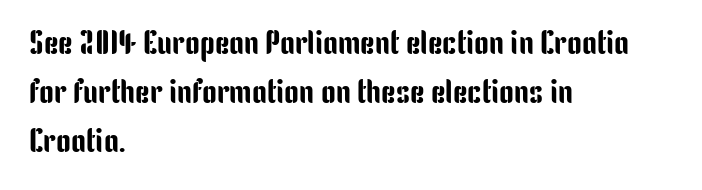
The image shows 33 px condensed sans-serif type, upright; set left-aligned, normal line spacing (1.48x), normal letter spacing, not underlined; low stroke contrast and a medium x-height.
